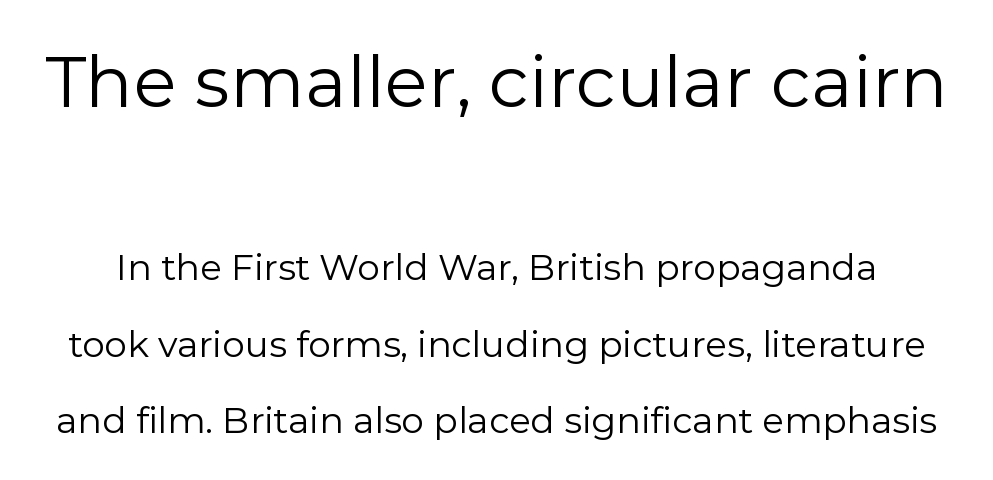
{"serif": "no", "italic": "no", "bold": "no", "weight": "regular", "width": "normal", "stroke_contrast": "low", "x_height": "medium", "monospaced": "no", "underline": "no", "line_spacing": "loose", "line_spacing_ratio": 2.12, "letter_spacing": "normal", "letter_spacing_em": 0.0, "larger_block": "first", "size_ratio": 1.97, "glyph_px": 71}
